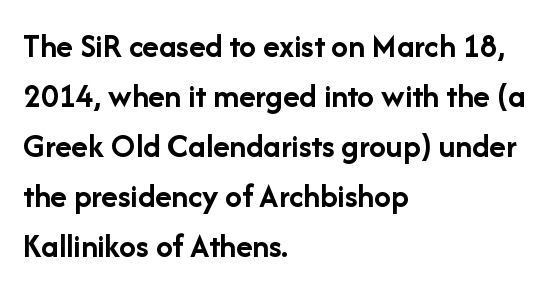
Q: Is the text bold? A: Yes.
Q: Is the text italic (slanted)? A: No, it is upright.
Q: Is the typeface a serif or a sans-serif typeface? A: Sans-serif.
Q: Is the text underlined? A: No.
Q: How is the paragraph aligned? A: Left-aligned.
Q: Is the spacing between letters normal or unusually wide? A: Normal.
Q: Is the spacing between lines tight, normal or loose? A: Normal.
Q: Width (condensed, normal, or wide)? A: Normal.
Q: Stroke contrast? A: Low.
Q: x-height? A: Medium.
Q: Monospaced? A: No.
